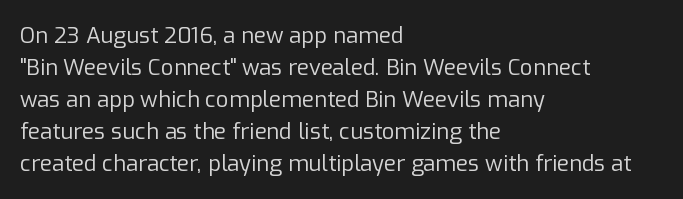
{"italic": "no", "bold": "no", "underline": "no", "align": "left", "line_spacing": "normal", "line_spacing_ratio": 1.45, "letter_spacing": "normal", "letter_spacing_em": 0.0, "glyph_px": 22}
